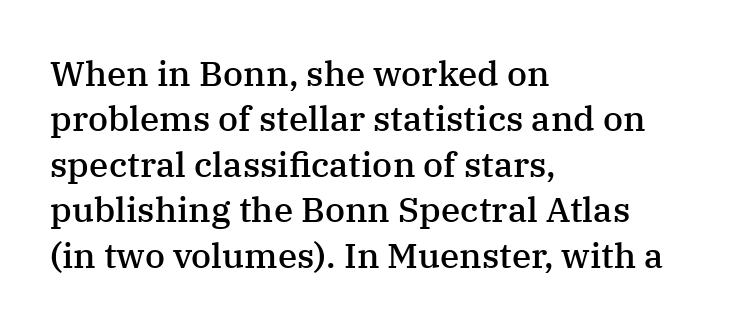
The lettering holds an erect, upright posture throughout. The specimen omits any rule beneath the text block's lines. The letters carry serifs — small finishing strokes at the ends of their stems. Does extra space separate the letters? No, they use regular spacing. One glance says typical: line gaps are just what's usual.
